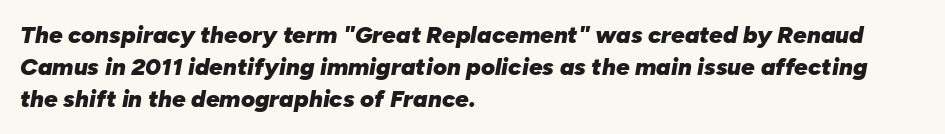
The image shows 24 px bold type, italic (leaning right); set left-aligned, normal line spacing (1.34x), normal letter spacing, not underlined.
